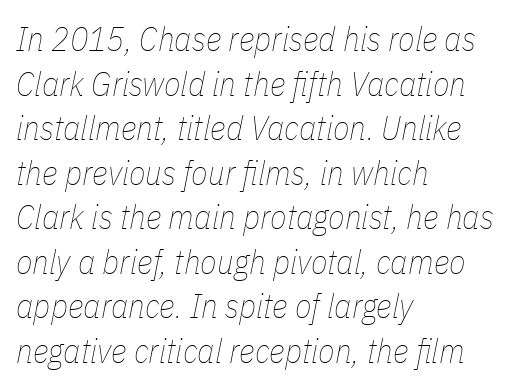
Q: Is the text bold? A: No.
Q: Is the text italic (slanted)? A: Yes, it leans right by about 11 degrees.
Q: Is the text underlined? A: No.
Q: How is the paragraph aligned? A: Left-aligned.
Q: Is the spacing between letters normal or unusually wide? A: Normal.
Q: Is the spacing between lines tight, normal or loose? A: Normal.
Q: Width (condensed, normal, or wide)? A: Condensed.
Q: Stroke contrast? A: Low.
Q: x-height? A: Medium.
Q: Monospaced? A: No.
